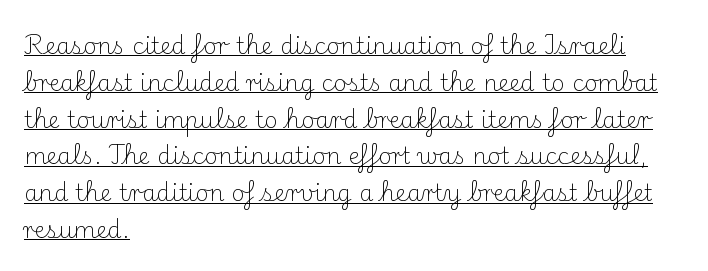
The text block is weighted toward the left margin, trailing off unevenly rightward. The gaps between neighbouring characters are ordinary and unremarkable. Compared with a typical body face, this is equally light or lighter still. The rendering uses the underline text-decoration. Line spacing here is normal.
